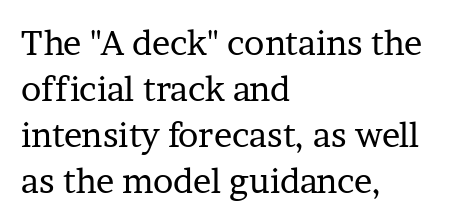
The image shows 34 px regular-weight serif type, upright; set left-aligned, normal line spacing (1.35x), normal letter spacing, not underlined; low stroke contrast and a medium x-height.
